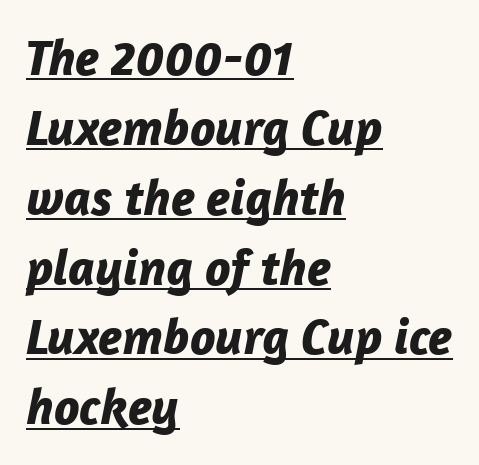
The image shows 51 px bold type, italic (leaning right); set left-aligned, normal line spacing (1.37x), normal letter spacing, underlined; low stroke contrast and a medium x-height.
